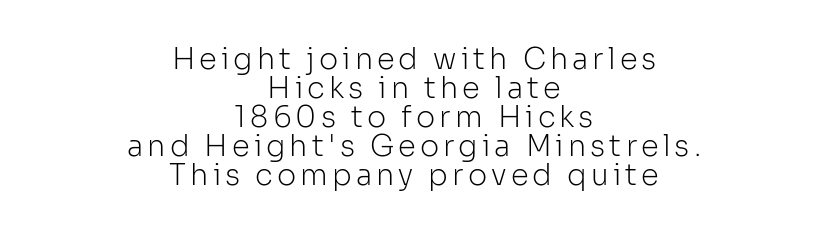
The image shows 29 px light sans-serif type, upright; set centered, tight line spacing (1.0x), not underlined; low stroke contrast and a medium x-height.
